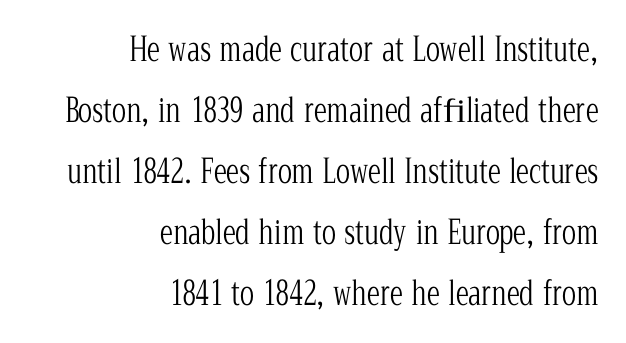
Underline: absent. Note: serifs present on the glyphs. Is this a fixed-width face? No — the glyphs have proportional, varying widths. Compared with a typical body face, this is equally light or lighter still. Leftover space on each line is placed entirely before the opening word.
